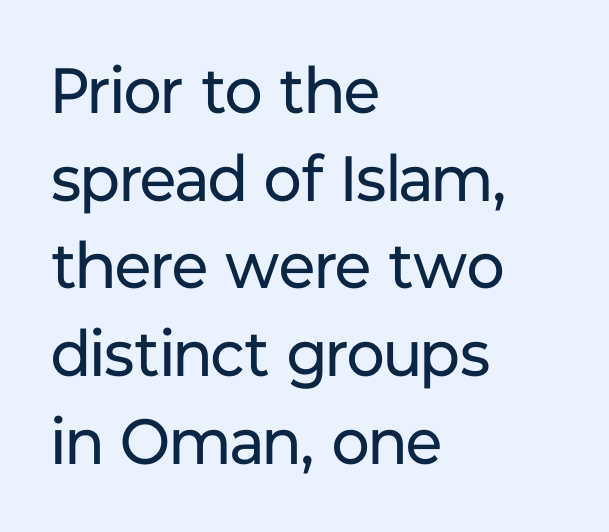
{"serif": "no", "italic": "no", "bold": "no", "weight": "regular", "width": "normal", "stroke_contrast": "low", "x_height": "medium", "monospaced": "no", "underline": "no", "align": "left", "line_spacing": "normal", "line_spacing_ratio": 1.37, "letter_spacing": "normal", "letter_spacing_em": 0.0, "glyph_px": 64}
